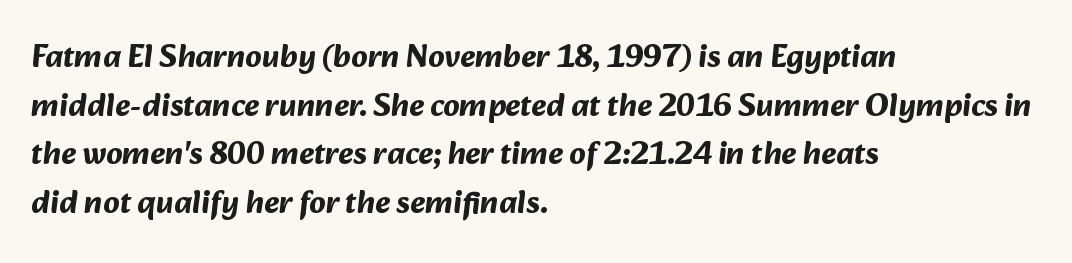
{"serif": "no", "bold": "yes", "weight": "bold", "width": "normal", "stroke_contrast": "medium", "x_height": "medium", "monospaced": "no", "underline": "no", "align": "left", "line_spacing": "normal", "line_spacing_ratio": 1.52, "letter_spacing": "normal", "letter_spacing_em": 0.0, "glyph_px": 32}
